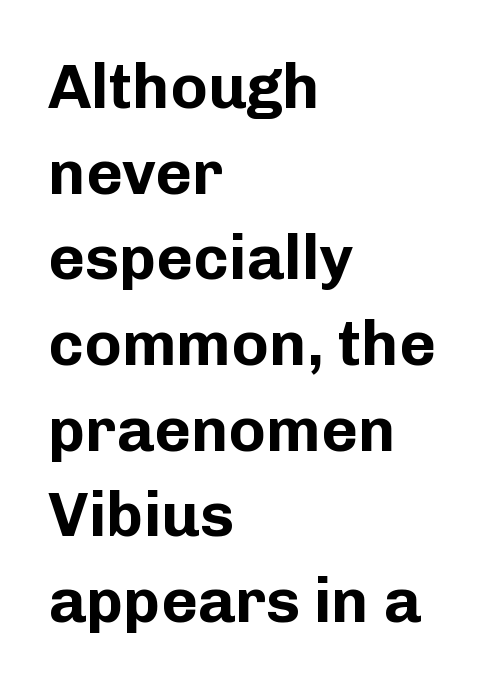
The image shows 63 px bold sans-serif type, upright; set left-aligned, normal line spacing (1.36x), normal letter spacing, not underlined; low stroke contrast and a medium x-height.
